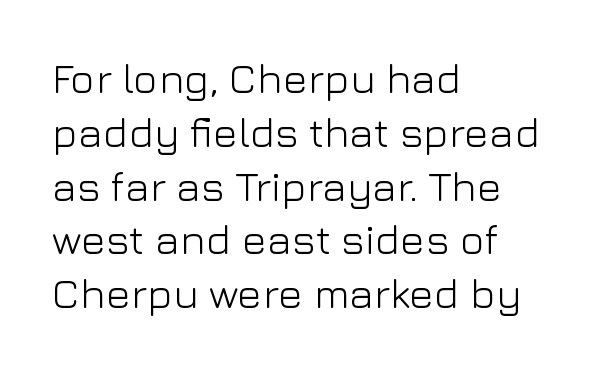
Q: Is the text bold? A: No.
Q: Is the text italic (slanted)? A: No, it is upright.
Q: Is the typeface a serif or a sans-serif typeface? A: Sans-serif.
Q: Is the text underlined? A: No.
Q: How is the paragraph aligned? A: Left-aligned.
Q: Is the spacing between letters normal or unusually wide? A: Normal.
Q: Is the spacing between lines tight, normal or loose? A: Normal.
Q: Width (condensed, normal, or wide)? A: Normal.
Q: Stroke contrast? A: Low.
Q: x-height? A: Medium.
Q: Monospaced? A: No.
